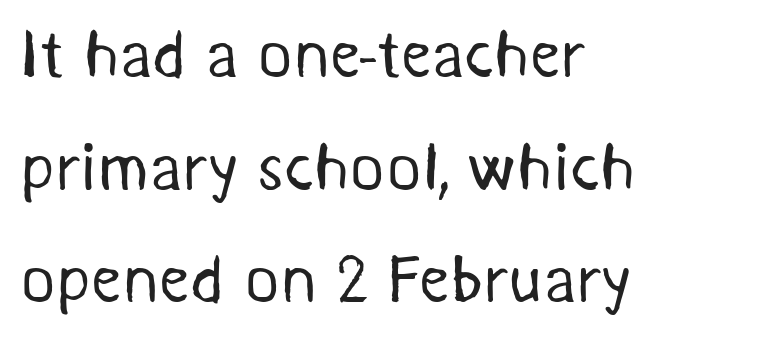
Q: Is the text bold? A: No.
Q: Is the typeface a serif or a sans-serif typeface? A: Sans-serif.
Q: Is the text underlined? A: No.
Q: How is the paragraph aligned? A: Left-aligned.
Q: Is the spacing between letters normal or unusually wide? A: Normal.
Q: Is the spacing between lines tight, normal or loose? A: Normal.
Q: Width (condensed, normal, or wide)? A: Normal.
Q: Stroke contrast? A: Medium.
Q: x-height? A: Medium.
Q: Monospaced? A: No.
